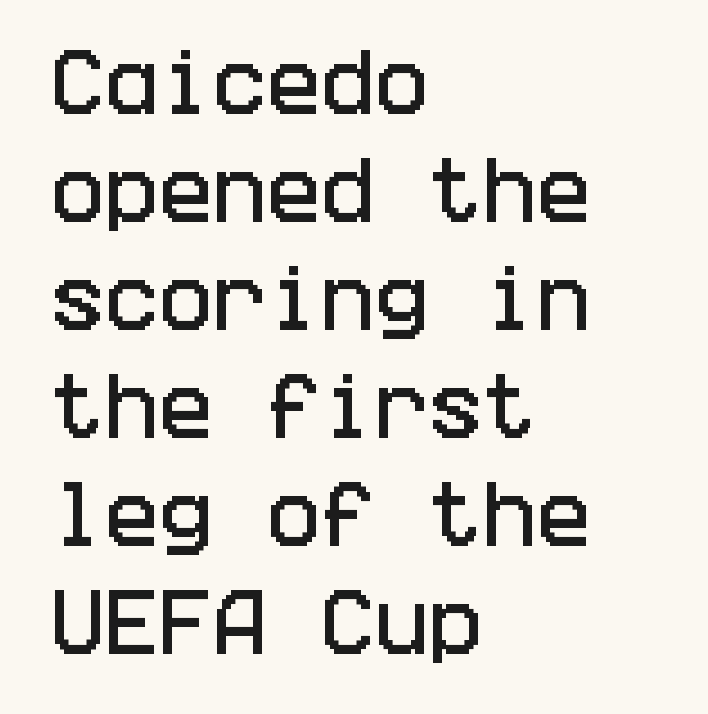
{"serif": "no", "italic": "no", "width": "condensed", "stroke_contrast": "low", "x_height": "large", "underline": "no", "align": "left", "line_spacing": "normal", "line_spacing_ratio": 1.5, "letter_spacing": "normal", "letter_spacing_em": 0.0, "glyph_px": 72}
